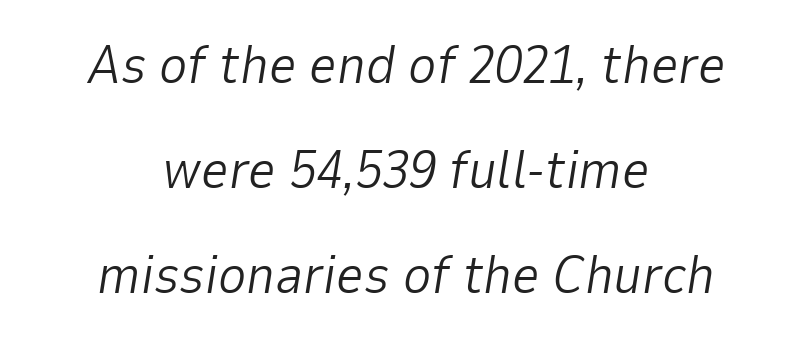
{"italic": "yes", "lean": "right", "slant_degrees": 9, "bold": "no", "weight": "light", "width": "normal", "stroke_contrast": "low", "x_height": "medium", "monospaced": "no", "underline": "no", "align": "center", "line_spacing": "loose", "line_spacing_ratio": 1.94, "letter_spacing": "normal", "letter_spacing_em": 0.0, "glyph_px": 54}
